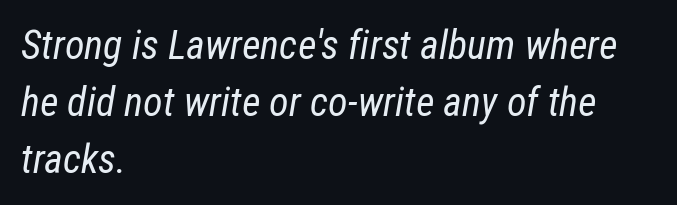
The image shows 40 px regular-weight, condensed type, italic (leaning right); set left-aligned, normal line spacing (1.43x), normal letter spacing, not underlined; low stroke contrast and a medium x-height.
